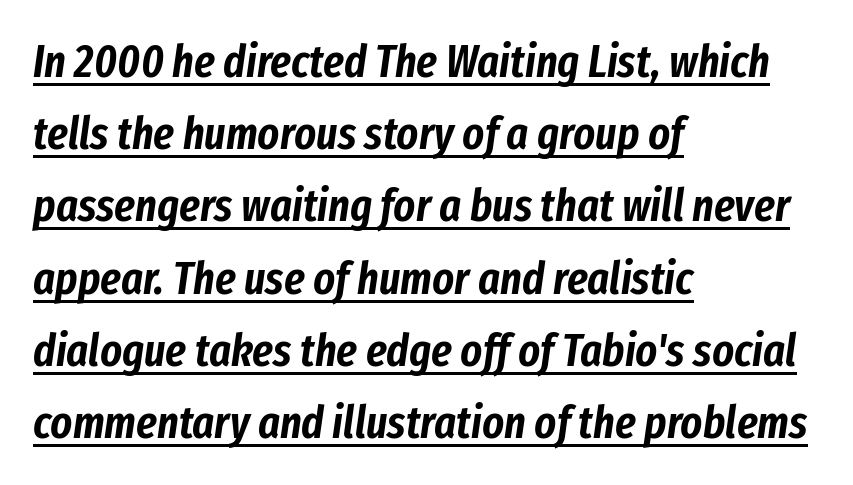
Is the block centered? No — it sits flush against the left margin. Varying glyph widths throughout — classic text-font behaviour. Decoration check: the copy is underlined. Observe the lean: these are italic letterforms. The space between consecutive lines is moderate. These lines keep a tight, regular rhythm from letter to letter.
